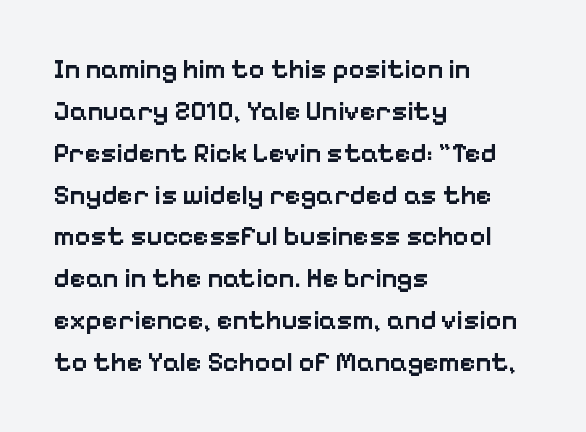
The image shows 27 px text type, upright; set left-aligned, normal line spacing (1.55x), normal letter spacing, not underlined.
